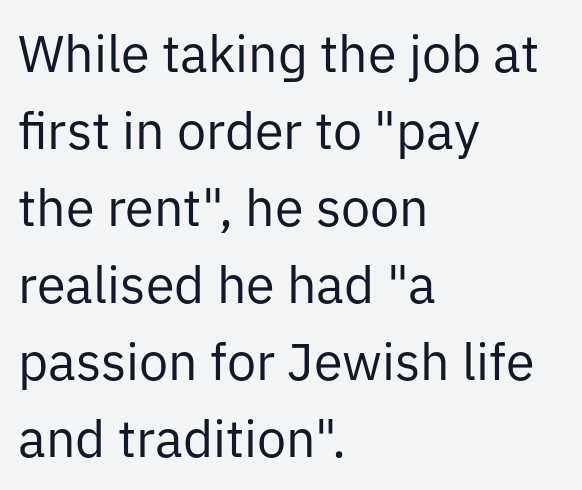
The image shows 52 px regular-weight sans-serif type, upright; set left-aligned, normal line spacing (1.48x), normal letter spacing, not underlined; low stroke contrast and a medium x-height.
